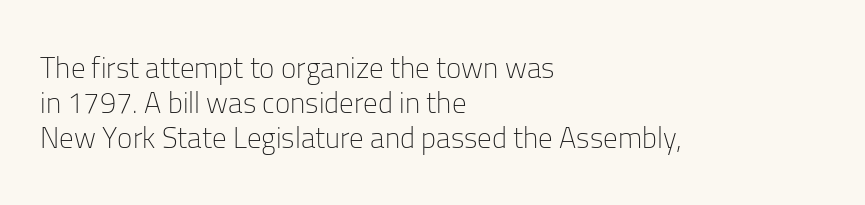
Quick note: underline off. Note the varied advance widths — an 'i' is clearly narrower than an 'm'. Short and long lines alike share a common starting point at left. The font family rendered here belongs to the sans-serif group.
